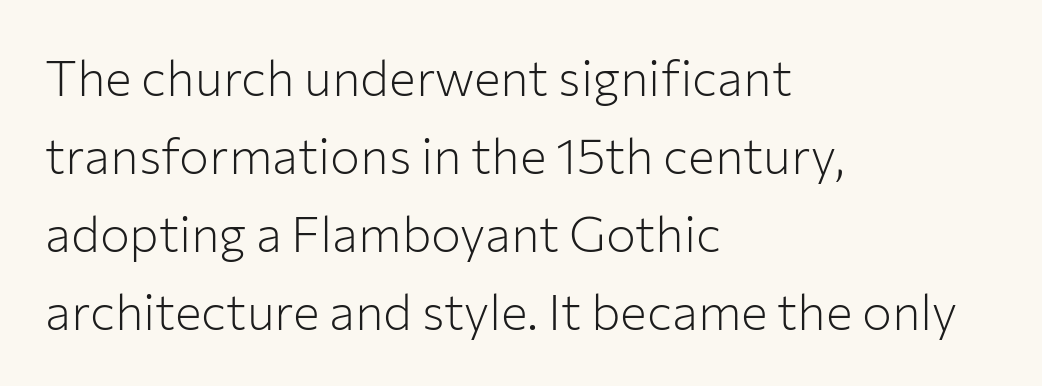
Q: Is the text bold? A: No.
Q: Is the text italic (slanted)? A: No, it is upright.
Q: Is the typeface a serif or a sans-serif typeface? A: Sans-serif.
Q: Is the text underlined? A: No.
Q: How is the paragraph aligned? A: Left-aligned.
Q: Is the spacing between letters normal or unusually wide? A: Normal.
Q: Is the spacing between lines tight, normal or loose? A: Normal.
Q: Width (condensed, normal, or wide)? A: Normal.
Q: Stroke contrast? A: Low.
Q: x-height? A: Medium.
Q: Monospaced? A: No.
